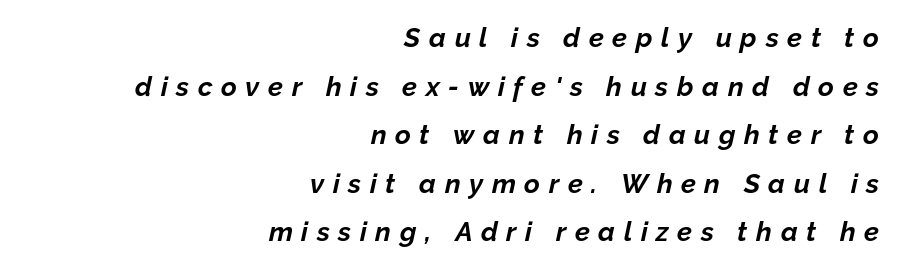
{"italic": "yes", "lean": "right", "slant_degrees": 12, "bold": "yes", "underline": "no", "align": "right", "line_spacing_ratio": 1.8, "letter_spacing": "wide", "letter_spacing_em": 0.32, "glyph_px": 27}
